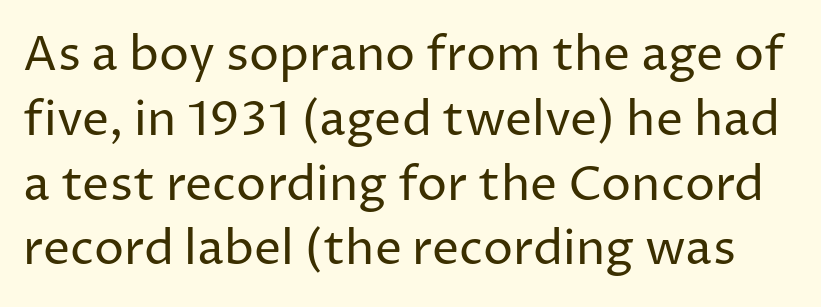
The image shows 48 px regular-weight sans-serif type, upright; set normal line spacing (1.35x), normal letter spacing, not underlined; low stroke contrast and a medium x-height.
